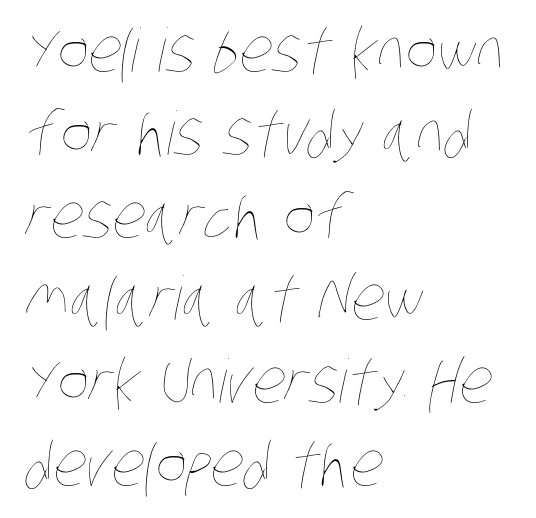
Inter-character spacing is left at the font's built-in metrics. Spacing verdict: proportional, widths tailored to each character. This sample is left-justified, so line endings fall wherever the words run out. The designer left line spacing at the default. The space directly below the letters is spotless. Counters stay open thanks to moderate or lighter strokes.
